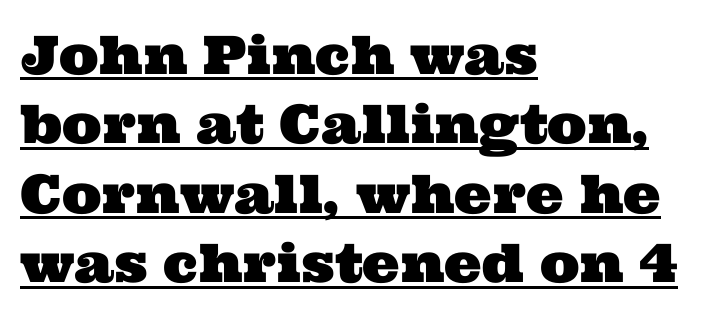
{"serif": "yes", "width": "wide", "stroke_contrast": "medium", "x_height": "medium", "monospaced": "no", "underline": "yes", "align": "left", "line_spacing": "normal", "line_spacing_ratio": 1.31, "letter_spacing": "normal", "letter_spacing_em": 0.0, "glyph_px": 53}
